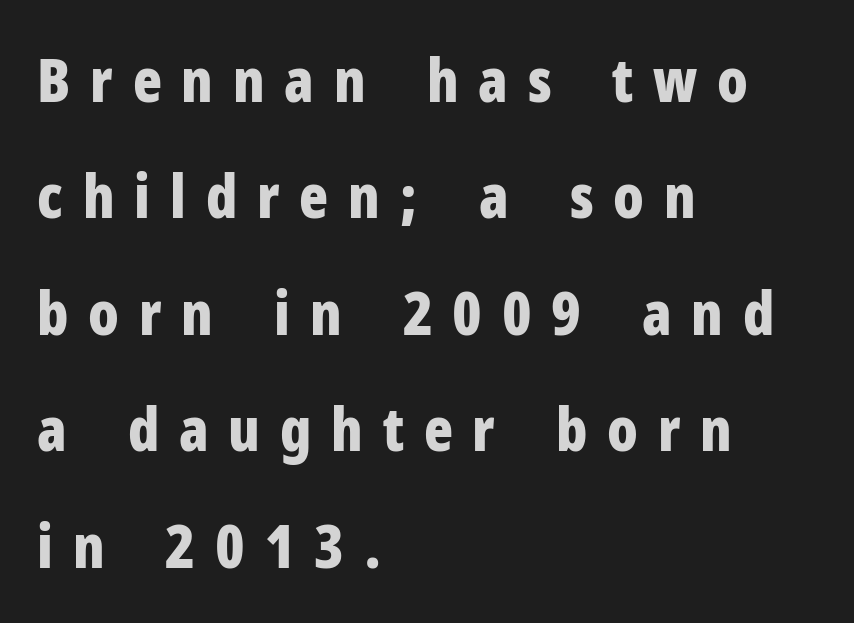
{"serif": "no", "italic": "no", "bold": "yes", "weight": "bold", "width": "condensed", "stroke_contrast": "low", "x_height": "medium", "monospaced": "no", "underline": "no", "align": "left", "line_spacing": "loose", "line_spacing_ratio": 1.94, "letter_spacing": "wide", "letter_spacing_em": 0.33, "glyph_px": 60}
